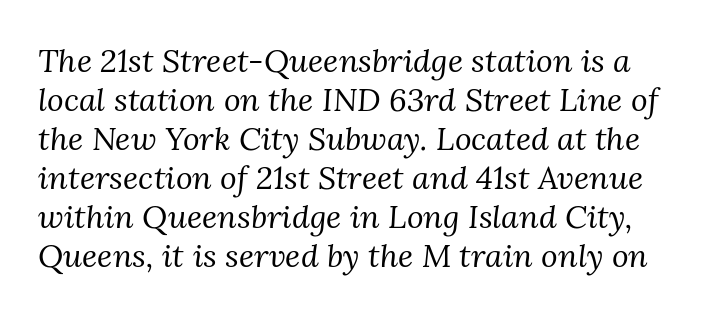
Q: Is the text bold? A: No.
Q: Is the text italic (slanted)? A: Yes, it leans right by about 3 degrees.
Q: Is the typeface a serif or a sans-serif typeface? A: Serif.
Q: Is the text underlined? A: No.
Q: Is the spacing between letters normal or unusually wide? A: Normal.
Q: Width (condensed, normal, or wide)? A: Normal.
Q: Stroke contrast? A: Medium.
Q: x-height? A: Medium.
Q: Monospaced? A: No.
